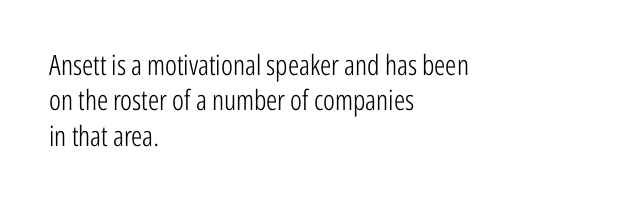
The image shows 28 px light, condensed sans-serif type, upright; set left-aligned, normal line spacing (1.26x), normal letter spacing, not underlined; low stroke contrast and a medium x-height.
